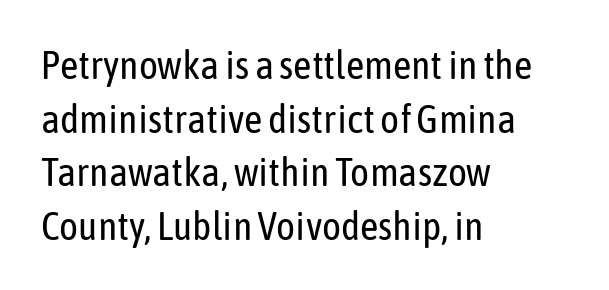
{"serif": "no", "italic": "no", "bold": "no", "weight": "regular", "width": "condensed", "stroke_contrast": "low", "x_height": "medium", "monospaced": "no", "underline": "no", "align": "left", "line_spacing": "normal", "line_spacing_ratio": 1.34, "letter_spacing": "normal", "letter_spacing_em": 0.0, "glyph_px": 40}
